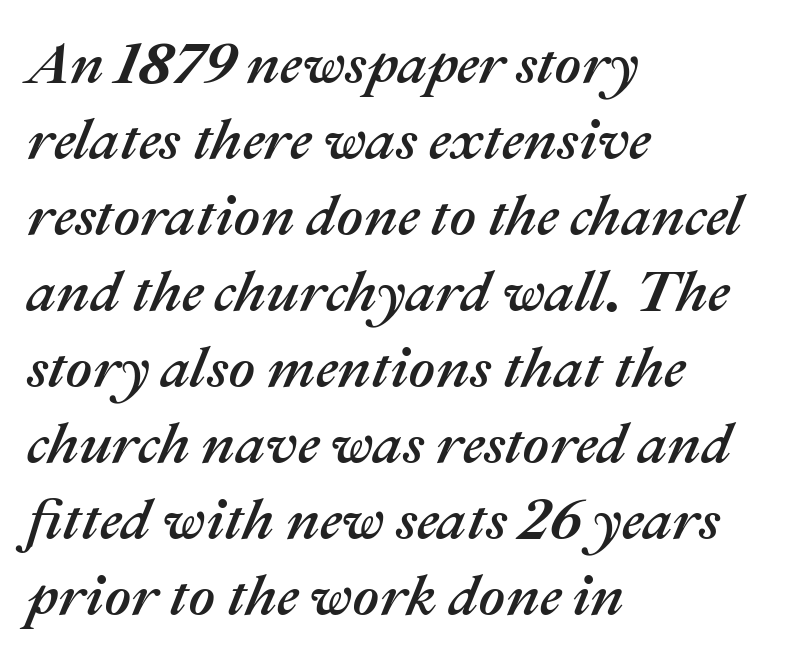
Q: Is the text italic (slanted)? A: Yes, it leans right by about 22 degrees.
Q: Is the text underlined? A: No.
Q: How is the paragraph aligned? A: Left-aligned.
Q: Is the spacing between letters normal or unusually wide? A: Normal.
Q: Is the spacing between lines tight, normal or loose? A: Normal.
Q: Width (condensed, normal, or wide)? A: Normal.
Q: Stroke contrast? A: Medium.
Q: x-height? A: Medium.
Q: Monospaced? A: No.
